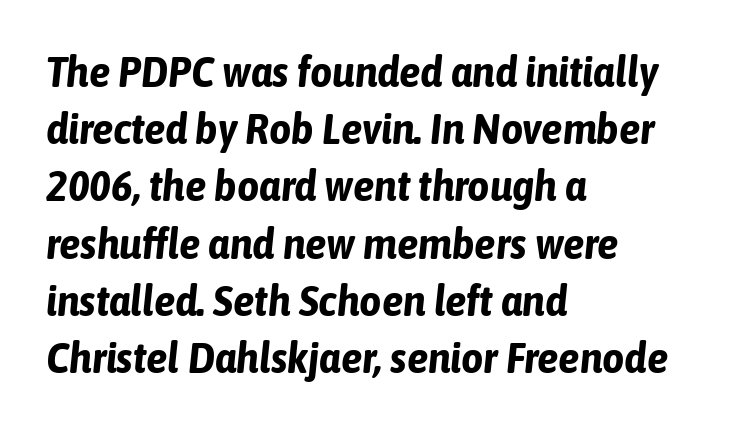
The image shows 43 px bold, condensed type, italic (leaning right); set left-aligned, normal line spacing (1.33x), normal letter spacing, not underlined; low stroke contrast and a medium x-height.
